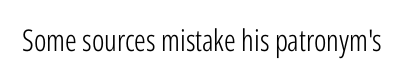
{"serif": "no", "italic": "no", "bold": "no", "weight": "light", "width": "condensed", "stroke_contrast": "low", "x_height": "medium", "monospaced": "no", "underline": "no", "letter_spacing": "normal", "letter_spacing_em": 0.0, "glyph_px": 30}
